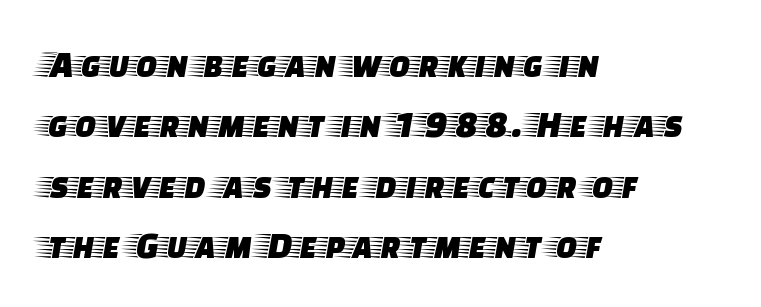
The image shows 39 px wide serif type; set left-aligned, normal line spacing (1.55x), normal letter spacing, not underlined; low stroke contrast and a large x-height.
